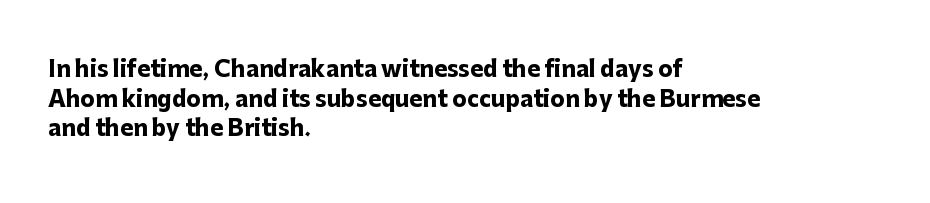
Caption: standard tracking, unaltered. Bold? Absolutely — the strokes are thick and heavy. Where is the straight margin? On the left. The line-height multiplier appears to be the usual default. Underlining? Definitely not there. Upright lettering throughout.
